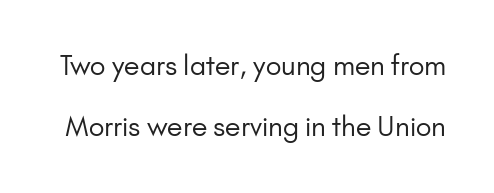
The image shows 27 px text type, upright; set loose line spacing (2.26x), normal letter spacing, not underlined.
